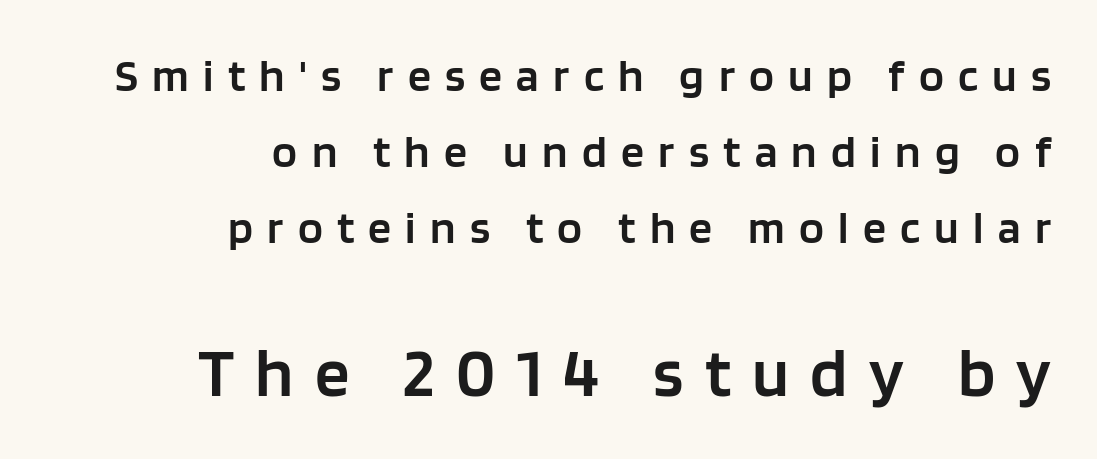
Q: Is the text bold? A: Semi-bold.
Q: Is the text italic (slanted)? A: No, it is upright.
Q: Is the typeface a serif or a sans-serif typeface? A: Sans-serif.
Q: Is the text underlined? A: No.
Q: How is the paragraph aligned? A: Right-aligned.
Q: Is the spacing between letters normal or unusually wide? A: Unusually wide.
Q: Is the spacing between lines tight, normal or loose? A: Normal.
Q: Which block of text is set in a larger size, the first (top) or the second (bottom)? A: The second (bottom) one.
Q: Width (condensed, normal, or wide)? A: Normal.
Q: Stroke contrast? A: Low.
Q: x-height? A: Large.
Q: Monospaced? A: No.
